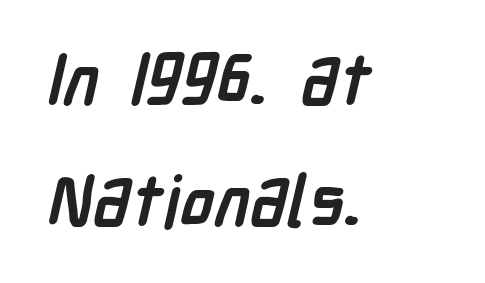
{"serif": "no", "bold": "yes", "weight": "semibold", "width": "condensed", "stroke_contrast": "low", "x_height": "medium", "monospaced": "no", "underline": "no", "align": "left", "line_spacing": "normal", "line_spacing_ratio": 1.7, "letter_spacing": "normal", "letter_spacing_em": 0.0, "glyph_px": 71}
